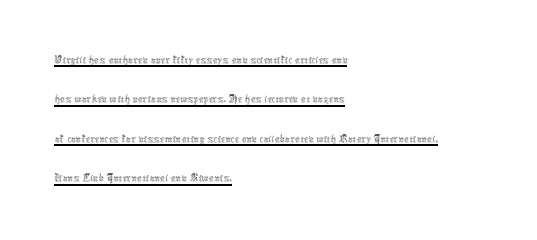
The image shows 25 px text type, upright; set left-aligned, normal line spacing (1.58x), normal letter spacing, underlined.
